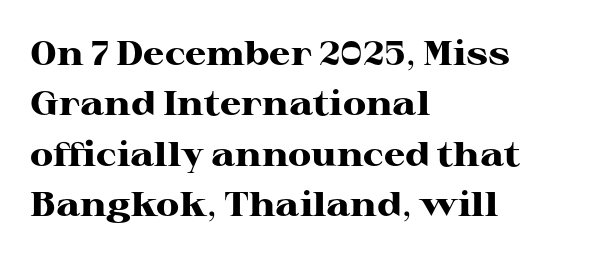
The image shows 34 px heavy, wide serif type, upright; set left-aligned, normal line spacing (1.48x), normal letter spacing, not underlined; high stroke contrast and a medium x-height.
